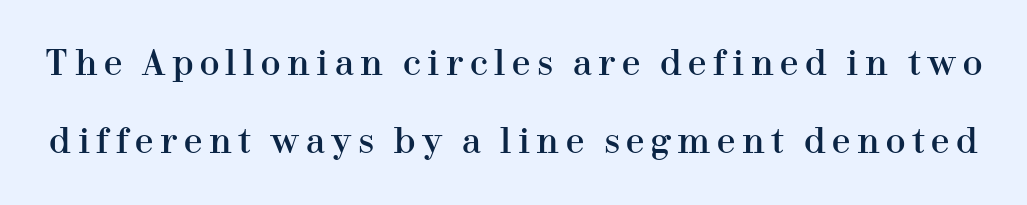
{"serif": "yes", "italic": "no", "width": "normal", "stroke_contrast": "high", "x_height": "medium", "monospaced": "no", "underline": "no", "line_spacing": "loose", "line_spacing_ratio": 2.35, "letter_spacing": "wide", "letter_spacing_em": 0.2, "glyph_px": 33}
